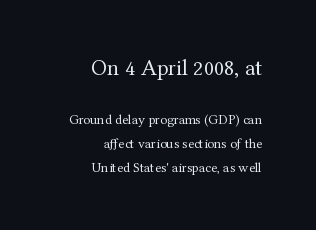
A quiet, ordinary-to-light weight characterises the typeface. Caption: multi-line text, flush right, ragged left. Look at the glyph heights: the upper group is clearly the bigger setting. The designer left line spacing at the default. Students, note that the glyphs here touch the page at normal intervals. It's the straight-up-and-down kind of type.
